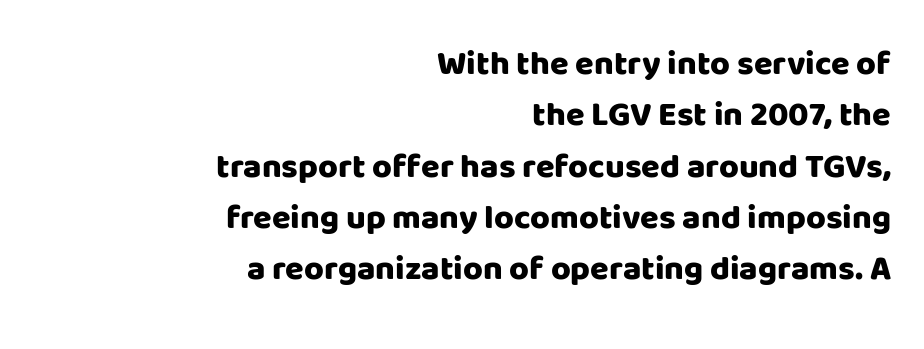
{"serif": "no", "italic": "no", "bold": "yes", "weight": "heavy", "width": "normal", "stroke_contrast": "low", "x_height": "large", "monospaced": "no", "underline": "no", "align": "right", "line_spacing": "normal", "line_spacing_ratio": 1.51, "letter_spacing": "normal", "letter_spacing_em": 0.0, "glyph_px": 34}
